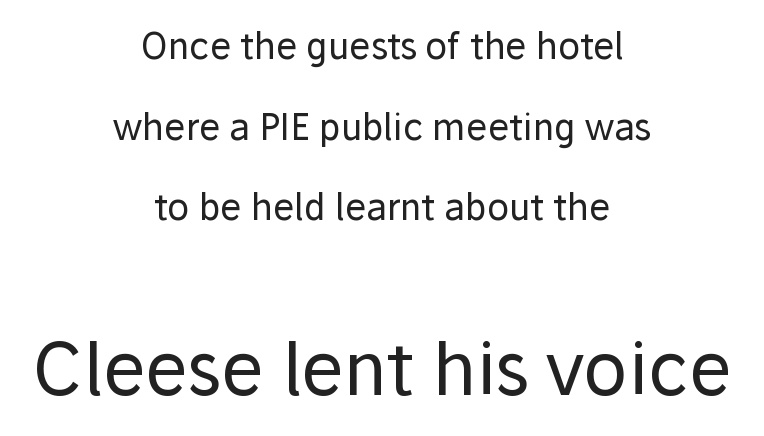
{"serif": "no", "italic": "no", "bold": "no", "weight": "regular", "width": "normal", "stroke_contrast": "low", "x_height": "medium", "monospaced": "no", "underline": "no", "align": "center", "line_spacing": "loose", "line_spacing_ratio": 2.24, "letter_spacing": "normal", "letter_spacing_em": 0.0, "larger_block": "second", "size_ratio": 2.0, "glyph_px": 72}
